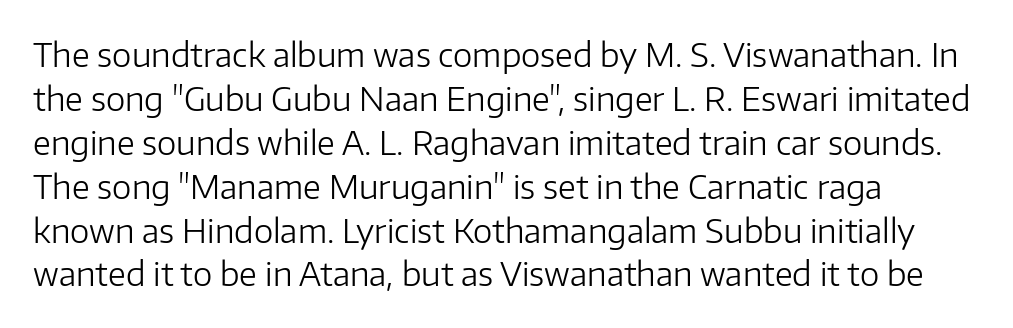
A typesetter would call this proportional, since set widths differ per character. Rule under the text: the space is simply empty. Line starts are locked; line ends wander. Nope, not italic — everything's standing straight. Nobody touched the tracking dial on this one. Nothing heavy about these letters — not bold at all.
